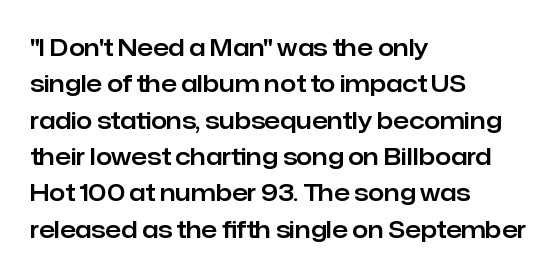
Style check: upright. Honestly, the letter spacing is just normal — you wouldn't notice it. Short and long lines alike share a common starting point at left. Any mark beneath the type? The region is blank. Interline gaps are of average width in this sample.
